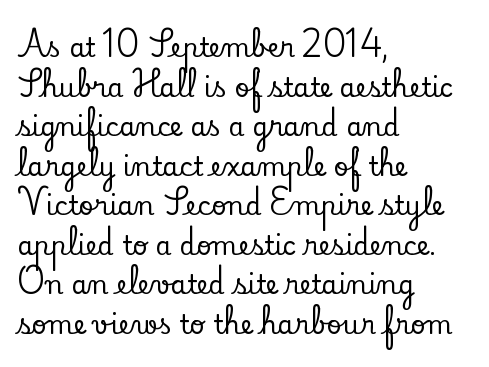
Q: Is the text italic (slanted)? A: No, it is upright.
Q: Is the text underlined? A: No.
Q: How is the paragraph aligned? A: Left-aligned.
Q: Is the spacing between letters normal or unusually wide? A: Normal.
Q: Is the spacing between lines tight, normal or loose? A: Normal.
